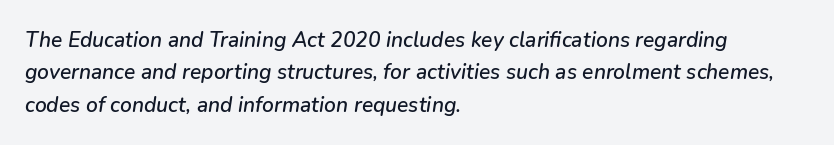
Q: Is the text italic (slanted)? A: Yes, it leans right by about 9 degrees.
Q: Is the text underlined? A: No.
Q: How is the paragraph aligned? A: Left-aligned.
Q: Is the spacing between letters normal or unusually wide? A: Normal.
Q: Is the spacing between lines tight, normal or loose? A: Normal.
